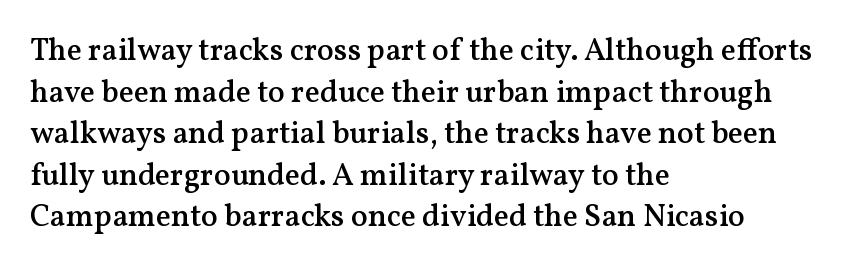
Every letter is mildly thick-stroked: semibold rather than bold. Tracking here is standard; glyphs follow each other at the usual distance. This block has exactly the height ordinary leading produces. A typesetter would label this face a serif.
